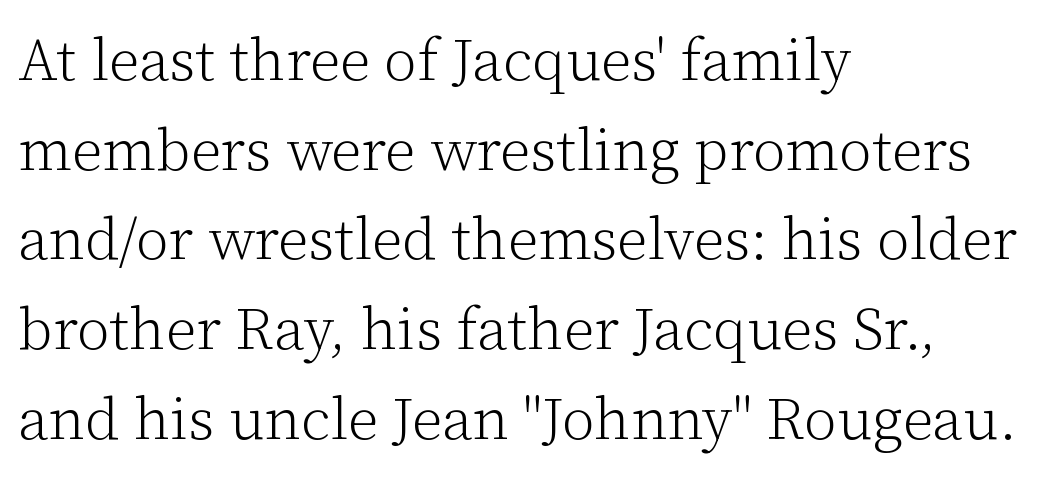
{"serif": "yes", "italic": "no", "bold": "no", "weight": "light", "width": "normal", "stroke_contrast": "low", "x_height": "medium", "monospaced": "no", "underline": "no", "align": "left", "line_spacing": "normal", "line_spacing_ratio": 1.52, "letter_spacing": "normal", "letter_spacing_em": 0.0, "glyph_px": 59}
